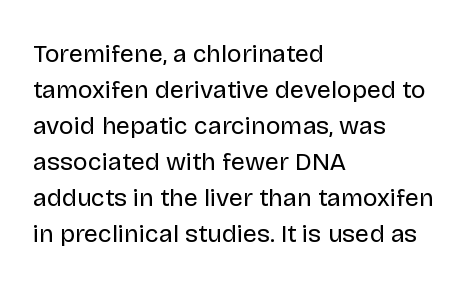
{"italic": "no", "bold": "no", "underline": "no", "align": "left", "line_spacing": "normal", "line_spacing_ratio": 1.44, "letter_spacing": "normal", "letter_spacing_em": 0.0, "glyph_px": 25}
